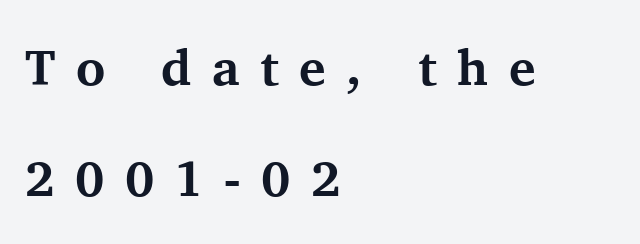
{"serif": "yes", "italic": "no", "bold": "yes", "weight": "bold", "width": "normal", "stroke_contrast": "medium", "x_height": "medium", "monospaced": "no", "underline": "no", "align": "left", "line_spacing": "loose", "line_spacing_ratio": 2.23, "letter_spacing": "wide", "letter_spacing_em": 0.41, "glyph_px": 50}
